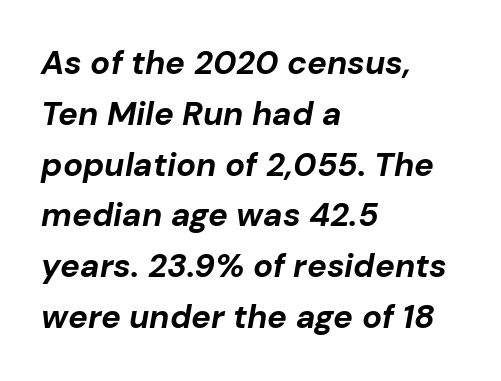
Q: Is the text bold? A: Yes.
Q: Is the text italic (slanted)? A: Yes, it leans right by about 10 degrees.
Q: Is the text underlined? A: No.
Q: How is the paragraph aligned? A: Left-aligned.
Q: Is the spacing between letters normal or unusually wide? A: Normal.
Q: Is the spacing between lines tight, normal or loose? A: Normal.
Q: Width (condensed, normal, or wide)? A: Normal.
Q: Stroke contrast? A: Low.
Q: x-height? A: Medium.
Q: Monospaced? A: No.
